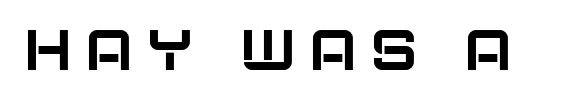
{"serif": "no", "italic": "no", "width": "normal", "stroke_contrast": "low", "x_height": "large", "monospaced": "no", "underline": "no", "letter_spacing": "wide", "letter_spacing_em": 0.23, "glyph_px": 57}
